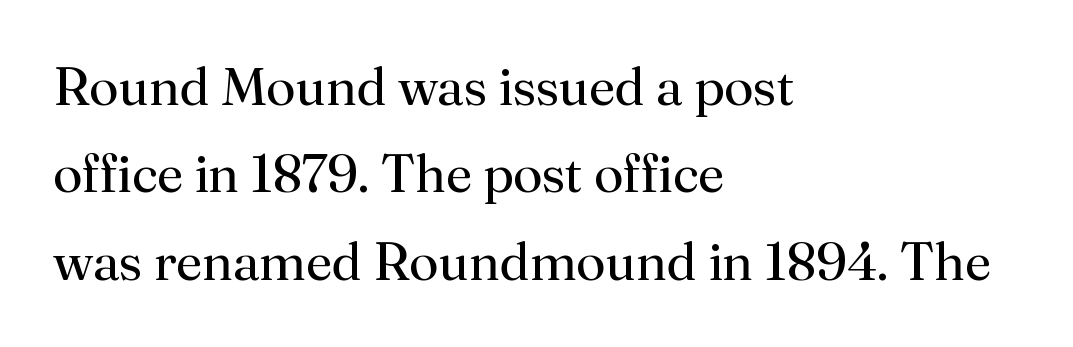
Q: Is the text bold? A: No.
Q: Is the text italic (slanted)? A: No, it is upright.
Q: Is the typeface a serif or a sans-serif typeface? A: Serif.
Q: Is the text underlined? A: No.
Q: How is the paragraph aligned? A: Left-aligned.
Q: Is the spacing between letters normal or unusually wide? A: Normal.
Q: Is the spacing between lines tight, normal or loose? A: Normal.
Q: Width (condensed, normal, or wide)? A: Normal.
Q: Stroke contrast? A: Medium.
Q: x-height? A: Small.
Q: Monospaced? A: No.
